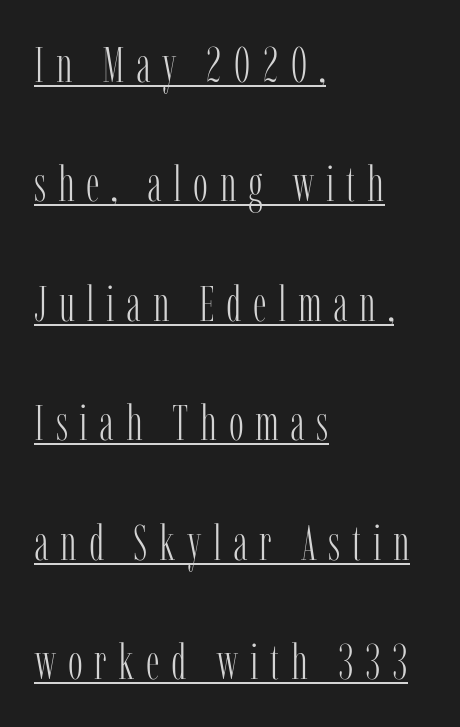
The letters are spread apart with noticeably loose tracking. Glance below the letters and you will spot a drawn line. The letters carry serifs — small finishing strokes at the ends of their stems. The passage shown is typed in a proportional face where columns would drift. Summary of vertical rhythm: relaxed, with wide interline spacing.
